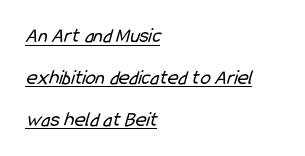
Q: Is the text bold? A: No.
Q: Is the text underlined? A: Yes.
Q: How is the paragraph aligned? A: Left-aligned.
Q: Is the spacing between letters normal or unusually wide? A: Normal.
Q: Is the spacing between lines tight, normal or loose? A: Loose.
